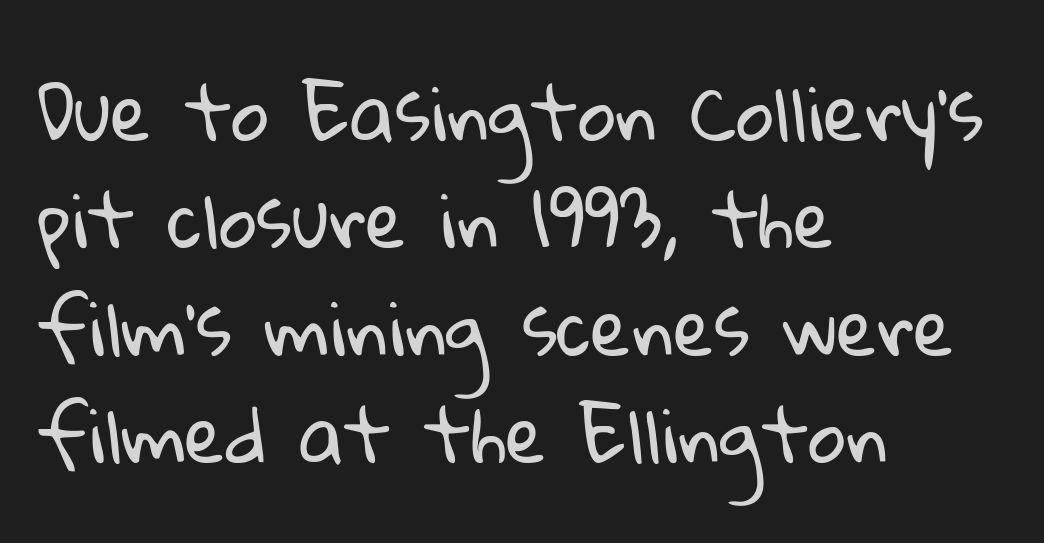
The image shows 74 px regular-weight sans-serif type; set left-aligned, normal line spacing (1.45x), normal letter spacing, not underlined; low stroke contrast and a medium x-height.
